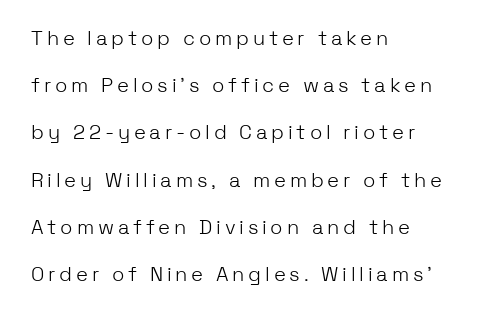
The image shows 20 px text type, upright; set left-aligned, loose line spacing (2.36x), not underlined.
